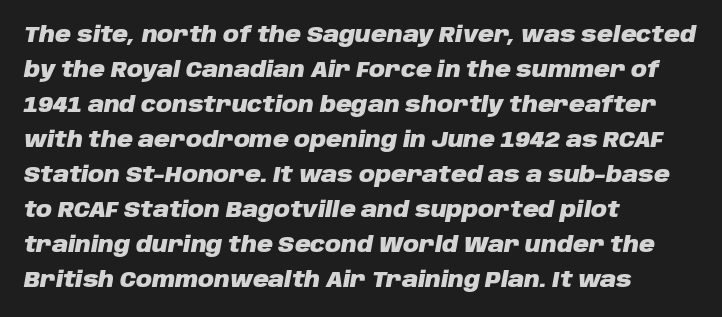
Q: Is the text bold? A: Yes.
Q: Is the text italic (slanted)? A: Yes, it leans right by about 10 degrees.
Q: Is the text underlined? A: No.
Q: How is the paragraph aligned? A: Left-aligned.
Q: Is the spacing between letters normal or unusually wide? A: Normal.
Q: Is the spacing between lines tight, normal or loose? A: Normal.
